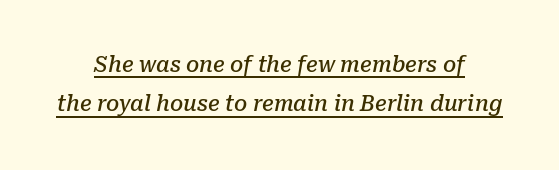
Nobody touched the tracking dial on this one. Leftover space on each line is divided equally before and after the words. Does the lettering tilt? It does — this is italic. Has an underline been added? It has.
